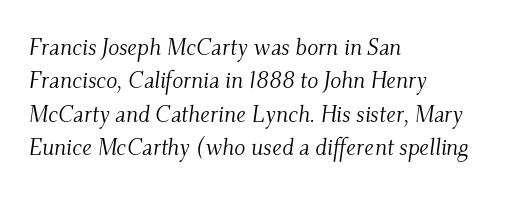
{"italic": "yes", "lean": "right", "slant_degrees": 9, "bold": "no", "underline": "no", "align": "left", "line_spacing": "normal", "line_spacing_ratio": 1.45, "letter_spacing": "normal", "letter_spacing_em": 0.0, "glyph_px": 23}
